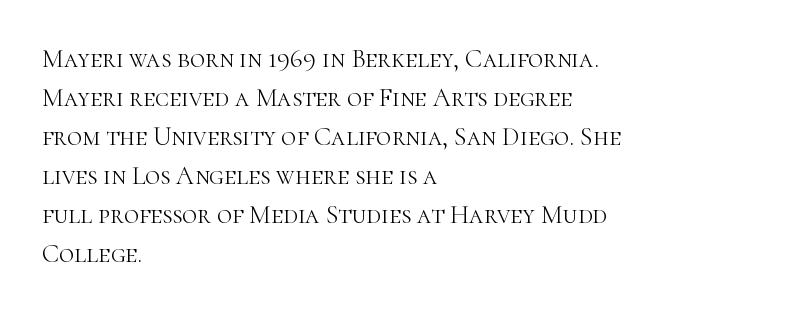
{"italic": "no", "bold": "no", "underline": "no", "align": "left", "line_spacing": "normal", "line_spacing_ratio": 1.5, "letter_spacing": "normal", "letter_spacing_em": 0.0, "glyph_px": 26}
